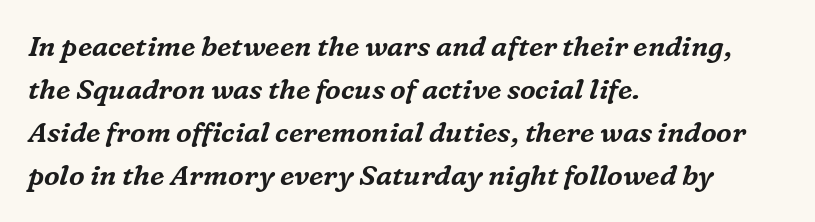
{"serif": "yes", "italic": "yes", "lean": "right", "slant_degrees": 16, "width": "normal", "stroke_contrast": "medium", "x_height": "medium", "monospaced": "no", "underline": "no", "align": "left", "line_spacing": "normal", "line_spacing_ratio": 1.54, "letter_spacing": "normal", "letter_spacing_em": 0.0, "glyph_px": 28}
